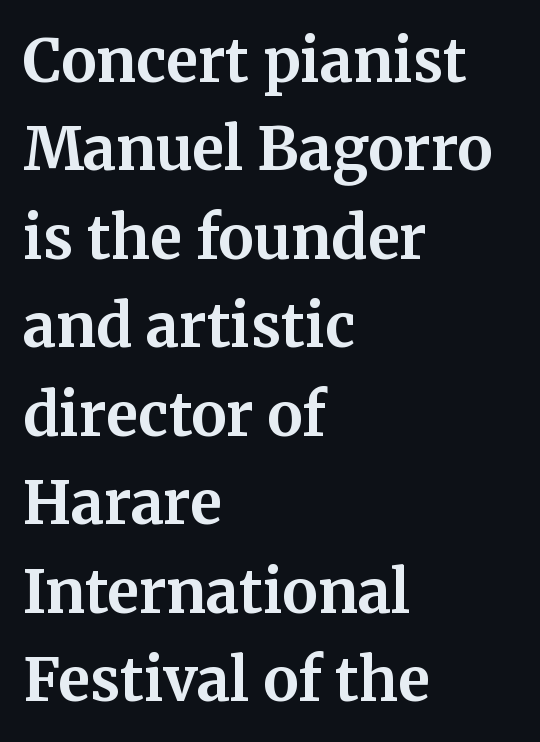
{"serif": "yes", "italic": "no", "bold": "yes", "weight": "bold", "width": "normal", "stroke_contrast": "medium", "x_height": "medium", "monospaced": "no", "underline": "no", "align": "left", "line_spacing": "normal", "line_spacing_ratio": 1.5, "letter_spacing": "normal", "letter_spacing_em": 0.0, "glyph_px": 59}
